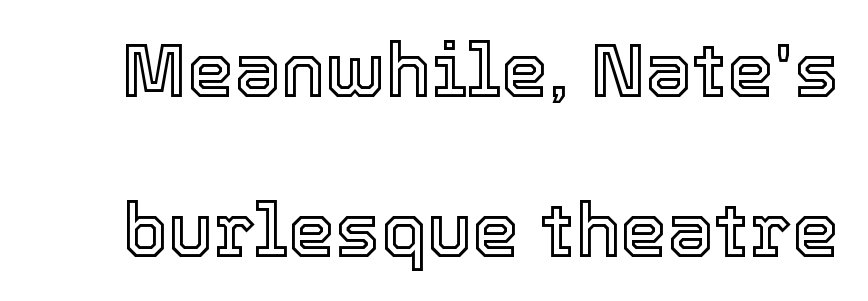
Q: Is the text italic (slanted)? A: No, it is upright.
Q: Is the text underlined? A: No.
Q: Is the spacing between letters normal or unusually wide? A: Normal.
Q: Is the spacing between lines tight, normal or loose? A: Loose.
Q: Width (condensed, normal, or wide)? A: Normal.
Q: x-height? A: Medium.
Q: Monospaced? A: No.
